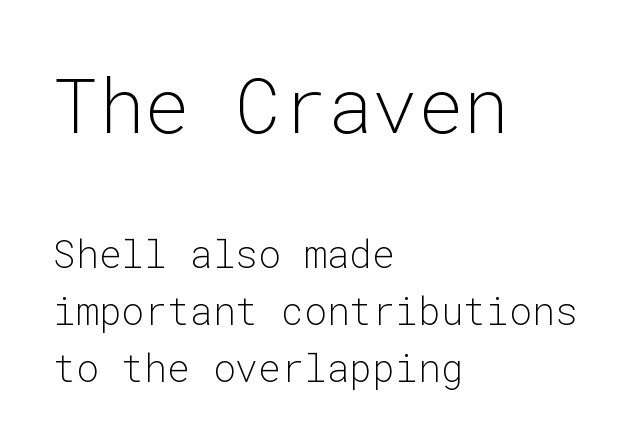
Words appear dense and cohesive because spacing is normal. Whoever set this chose a conventional vertical rhythm. No word sits above an underline. This is not heavy type; no bold has been used. The designer went with a sans here, leaving each stem footless.
